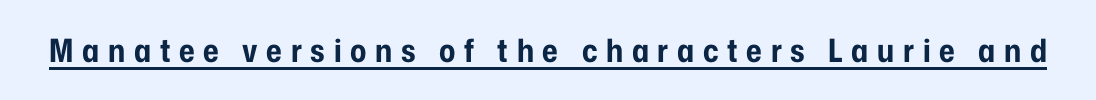
Unlike a traditional serif, this face leaves its strokes unadorned. Posture: vertical. These words are printed bold, with thick strokes throughout. The face used here is proportionally spaced, like ordinary book or web type.
